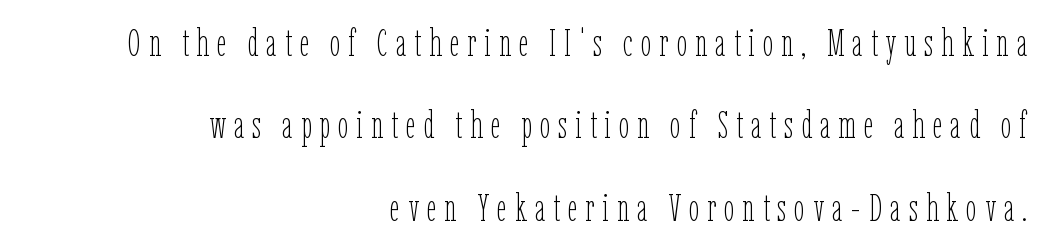
A typesetter would call this proportional, since set widths differ per character. Leading: increased. Unmarked baselines from the first word to the last. The setting favours the right margin, as signatures and pull-quotes sometimes do. Does the lettering tilt? It doesn't — this is upright. Think standard paragraph weight, or any step lighter than that.
